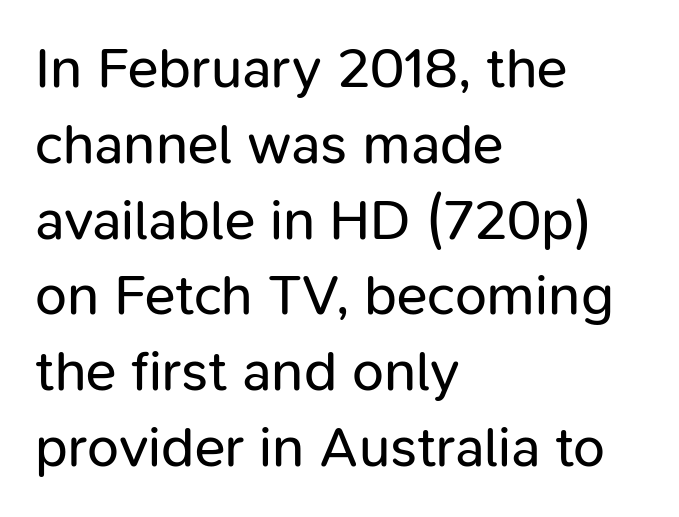
Each row of text sits above clean, open space. Where is the straight margin? On the left. This rendering employs a face without finishing strokes, i.e., a sans-serif. Spacing verdict: proportional, widths tailored to each character. Stems and bowls with no extra thickness — not bold.
